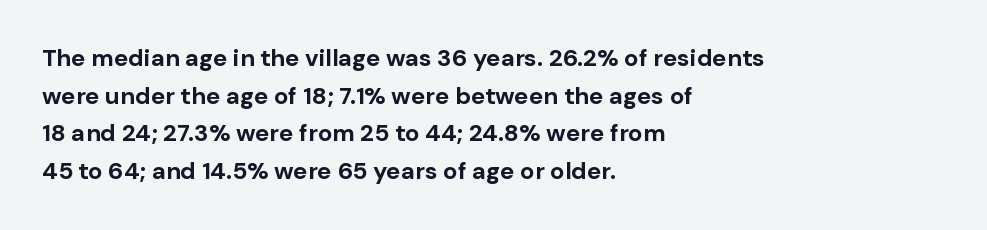
{"italic": "no", "bold": "yes", "underline": "no", "align": "left", "line_spacing": "normal", "line_spacing_ratio": 1.57, "letter_spacing": "normal", "letter_spacing_em": 0.0, "glyph_px": 24}
